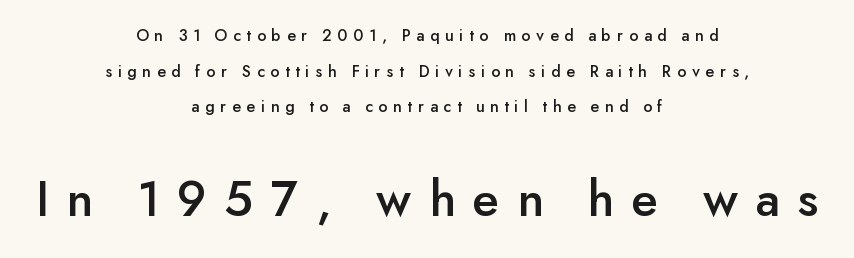
Characters remain perfectly vertical along every line. Display-style spreading of the glyphs; the letterfit is very open. The rendering enlarges the type as you move from the upper chunk to the lower. The passage shown is typeset with a sans-serif family.
